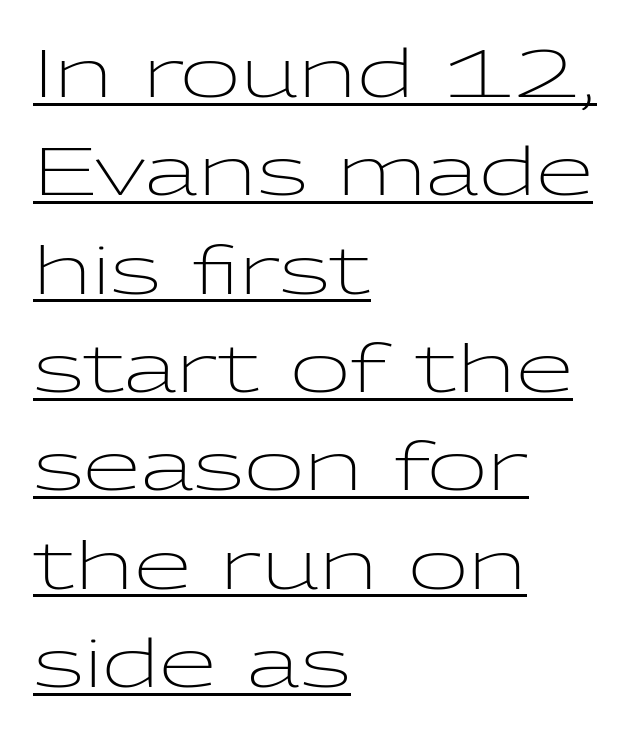
You can tell from the bare stems that sans-serif type was used. The passage shown is not bold in any degree. This is roman type, the default non-slanted kind. Character widths vary here, with narrow letters taking less room than wide ones. How are the letters spaced? Ordinarily, with no added tracking.
